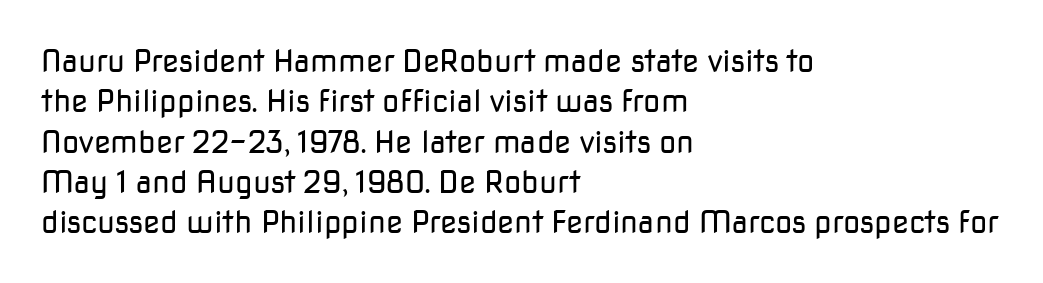
The image shows 31 px regular-weight sans-serif type, upright; set left-aligned, normal line spacing (1.3x), normal letter spacing, not underlined; low stroke contrast and a medium x-height.
